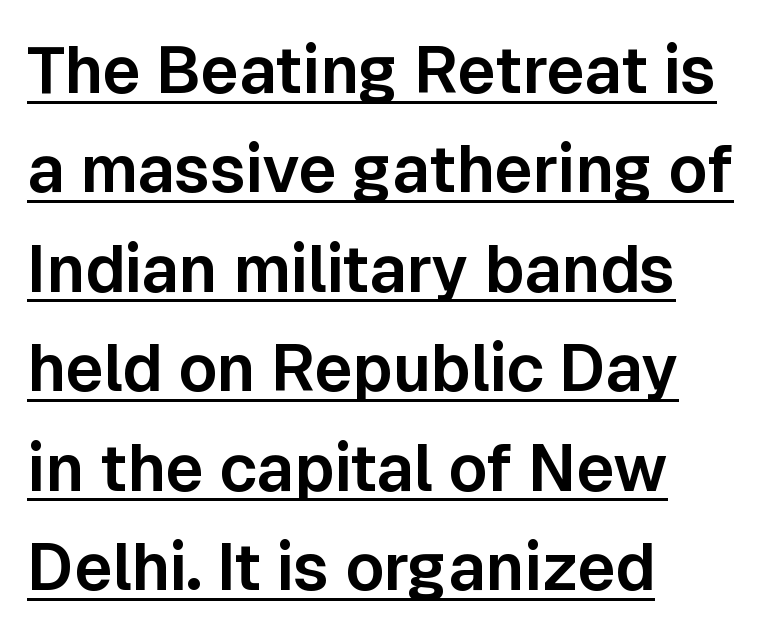
{"serif": "no", "italic": "no", "width": "normal", "stroke_contrast": "low", "x_height": "medium", "monospaced": "no", "underline": "yes", "align": "left", "line_spacing": "normal", "line_spacing_ratio": 1.53, "letter_spacing": "normal", "letter_spacing_em": 0.0, "glyph_px": 65}
